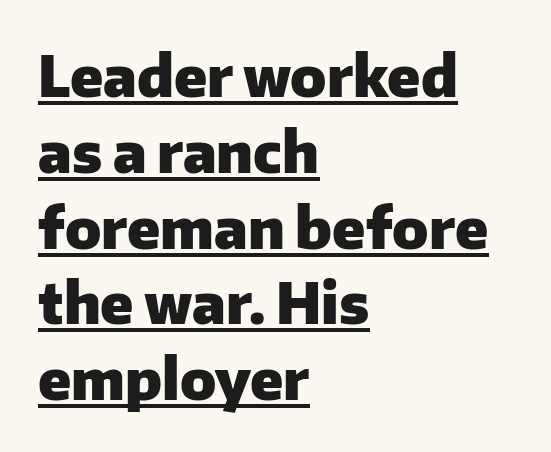
The rendering uses natural spacing where letterforms have individual widths. Normally led — the rows are evenly, conventionally spaced. The letterforms sit shoulder to shoulder at normal distance. The rendering anchors every line to the left-hand side. What decoration does the sample have? An underline.
